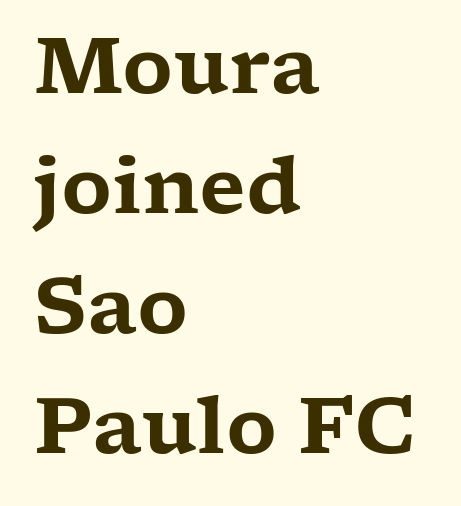
The image shows 78 px wide serif type, upright; set left-aligned, normal line spacing (1.54x), normal letter spacing, not underlined; low stroke contrast and a medium x-height.
